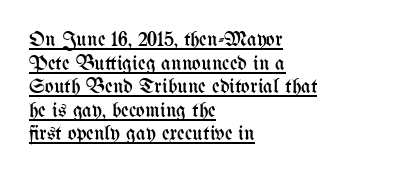
Think standard paragraph weight, or any step lighter than that. Has an underline been added? It has. Ordinary non-slanted type is in use. Honestly, the rows look squashed on top of each other. Does extra space separate the letters? No, they use regular spacing.
